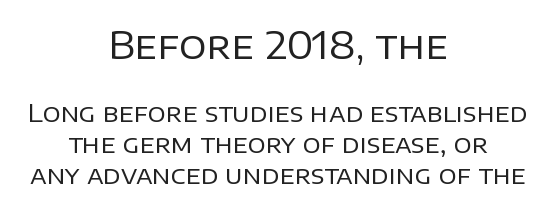
The image shows 38 px regular-weight sans-serif type, upright; set centered, line spacing 1.23x, normal letter spacing, not underlined; the first (top) block is 1.52x larger; low stroke contrast and a large x-height.
